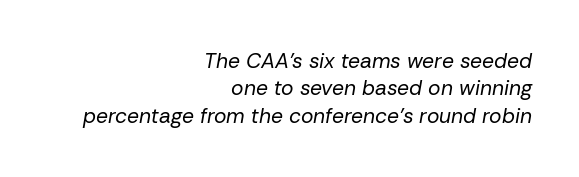
The image shows 21 px text type, italic (leaning right); set right-aligned, normal line spacing (1.3x), normal letter spacing, not underlined.
